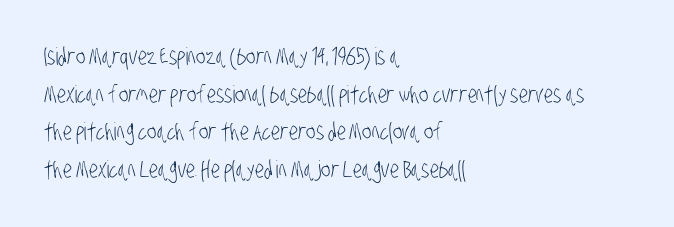
Layout note: lines flush left. The zone under the glyphs is completely vacant. Characters follow at the spacing the type designer built in. The vertical gap from one line to the next is medium. Weight: not bold — regular or lighter.
